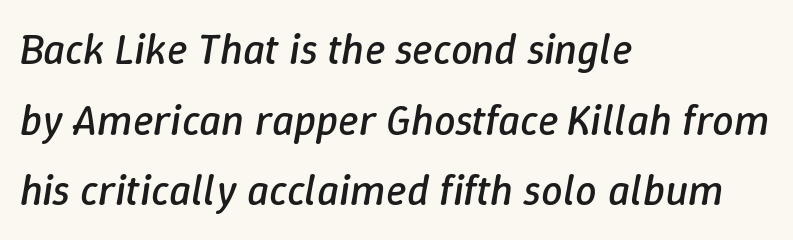
The image shows 43 px regular-weight type, italic (leaning right); set left-aligned, normal line spacing (1.64x), normal letter spacing, not underlined; low stroke contrast and a medium x-height.
